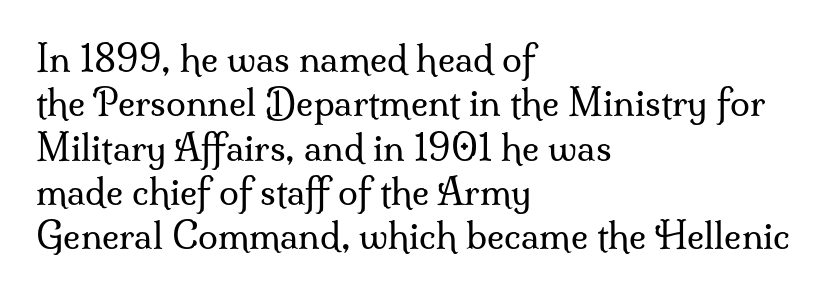
In terms of letterspacing, this is plain default setting. Look at the bottom of the vertical strokes: they flare into serifs here. Vertical strokes here are truly vertical. The setting favours the left margin, as ordinary paragraphs usually do. Is this a fixed-width face? No — the glyphs have proportional, varying widths. The foot of each line stays bare and open.
